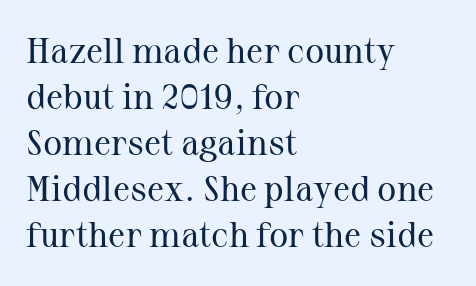
Q: Is the text bold? A: No.
Q: Is the text italic (slanted)? A: No, it is upright.
Q: Is the typeface a serif or a sans-serif typeface? A: Serif.
Q: Is the text underlined? A: No.
Q: How is the paragraph aligned? A: Left-aligned.
Q: Is the spacing between letters normal or unusually wide? A: Normal.
Q: Is the spacing between lines tight, normal or loose? A: Normal.
Q: Width (condensed, normal, or wide)? A: Normal.
Q: Stroke contrast? A: Medium.
Q: x-height? A: Medium.
Q: Monospaced? A: No.
